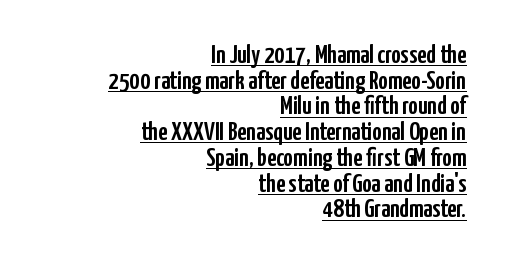
{"italic": "no", "underline": "yes", "align": "right", "line_spacing": "tight", "line_spacing_ratio": 0.99, "letter_spacing": "normal", "letter_spacing_em": 0.0, "glyph_px": 26}
